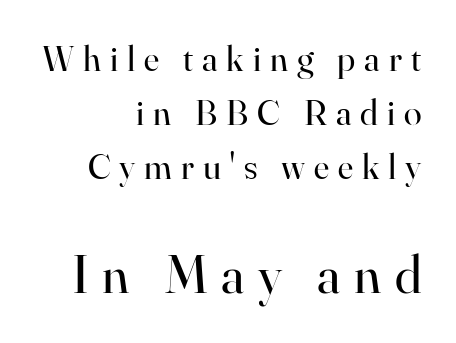
The image shows 54 px regular-weight serif type, upright; set right-aligned, normal line spacing (1.5x), unusually wide letter spacing (+0.25 em), not underlined; the second (bottom) block is 1.5x larger; high stroke contrast and a small x-height.
